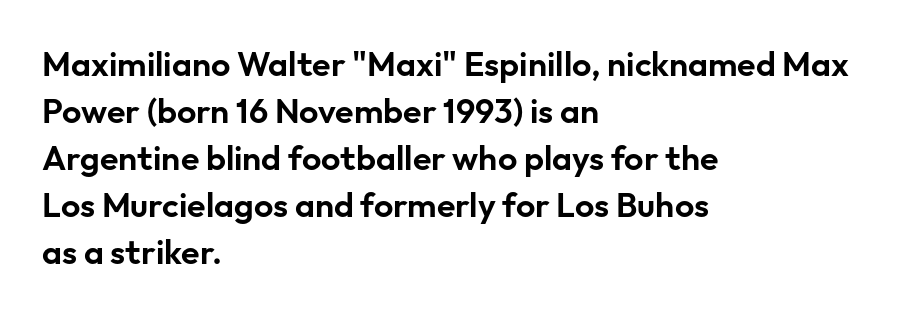
Q: Is the text italic (slanted)? A: No, it is upright.
Q: Is the typeface a serif or a sans-serif typeface? A: Sans-serif.
Q: Is the text underlined? A: No.
Q: How is the paragraph aligned? A: Left-aligned.
Q: Is the spacing between letters normal or unusually wide? A: Normal.
Q: Is the spacing between lines tight, normal or loose? A: Normal.
Q: Width (condensed, normal, or wide)? A: Normal.
Q: Stroke contrast? A: Low.
Q: x-height? A: Medium.
Q: Monospaced? A: No.
